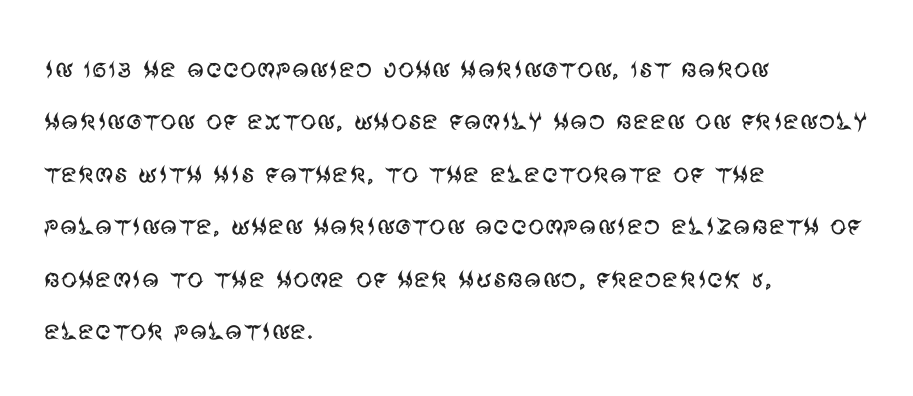
This sample has the flowing, uneven cadence of proportional lettering. The space directly below the letters is spotless. Characters follow at the spacing the type designer built in. Summary of vertical rhythm: regular, with standard interline spacing. These lines were composed using upright roman letters.
